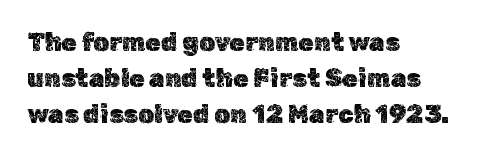
Vertically, the passage feels balanced, rows spaced as you'd expect. Every character sits straight up, as roman type does. A typesetter would call this zero additional tracking. Each line starts at the same left margin while the right side varies. Descenders are the only things crossing below the line.
